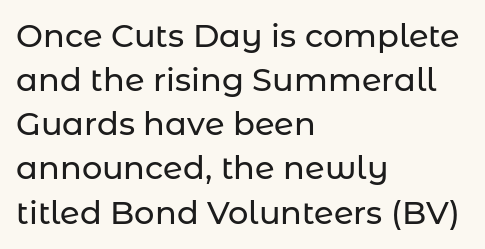
Short and long lines alike share a common starting point at left. Characters remain perfectly vertical along every line. Serifs: no, the terminals of the letterforms are clean. You could not count columns in this text — the font is proportionally spaced.
